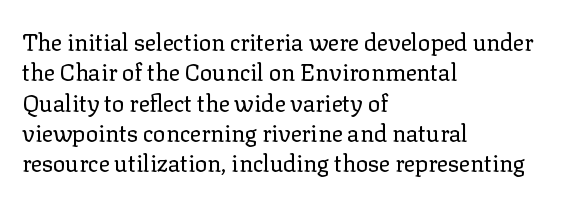
{"italic": "no", "bold": "no", "underline": "no", "align": "left", "line_spacing": "normal", "line_spacing_ratio": 1.32, "letter_spacing": "normal", "letter_spacing_em": 0.0, "glyph_px": 23}
